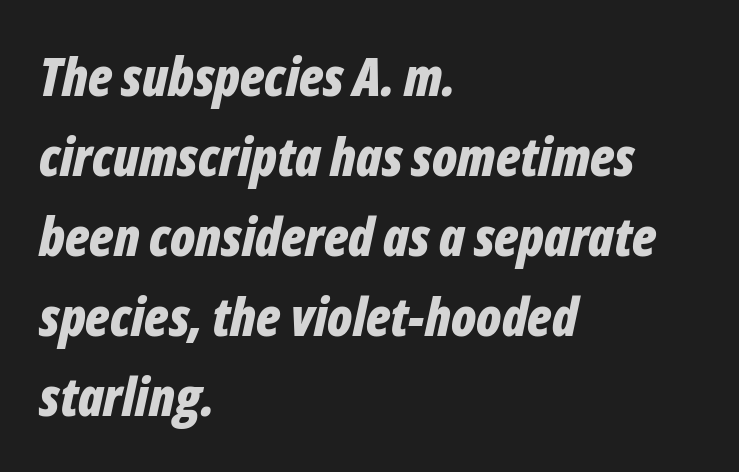
{"italic": "yes", "lean": "right", "slant_degrees": 12, "bold": "yes", "weight": "bold", "width": "condensed", "stroke_contrast": "low", "x_height": "medium", "monospaced": "no", "underline": "no", "align": "left", "line_spacing": "normal", "line_spacing_ratio": 1.51, "letter_spacing": "normal", "letter_spacing_em": 0.0, "glyph_px": 53}
